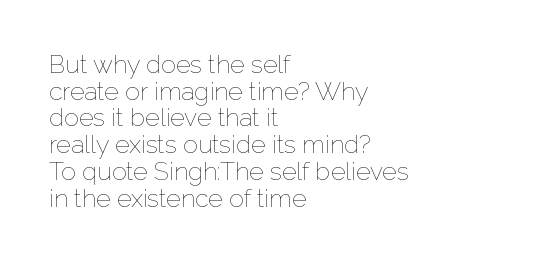
The image shows 25 px text type, upright; set left-aligned, tight line spacing (1.07x), normal letter spacing, not underlined.
